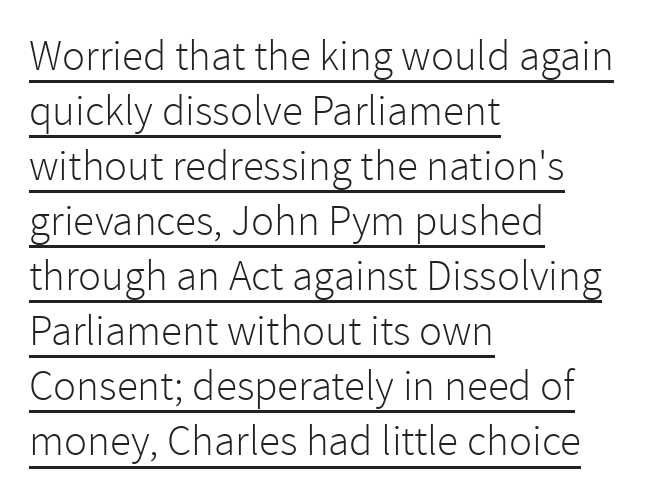
Ascenders rise straight up at ninety degrees. The passage shown is typed in a proportional face where columns would drift. Layout note: lines flush left. Stems and bowls with no extra thickness — not bold.
